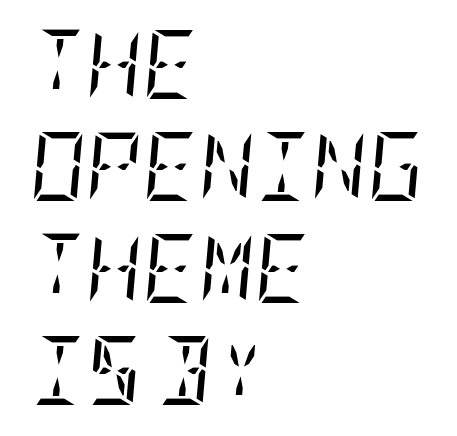
Q: Is the text bold? A: No.
Q: Is the text italic (slanted)? A: Yes, it leans right by about 5 degrees.
Q: Is the typeface a serif or a sans-serif typeface? A: Serif.
Q: Is the text underlined? A: No.
Q: How is the paragraph aligned? A: Left-aligned.
Q: Is the spacing between letters normal or unusually wide? A: Normal.
Q: Is the spacing between lines tight, normal or loose? A: Normal.
Q: Width (condensed, normal, or wide)? A: Condensed.
Q: Stroke contrast? A: Low.
Q: x-height? A: Large.
